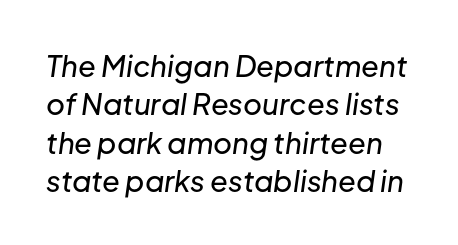
Every character sits at an angle, as italics do. Interline gaps are of average width in this sample. Observe the ordinary spacing: letters are neighbours, not strangers. These lines are rendered in a variable-pitch font.
